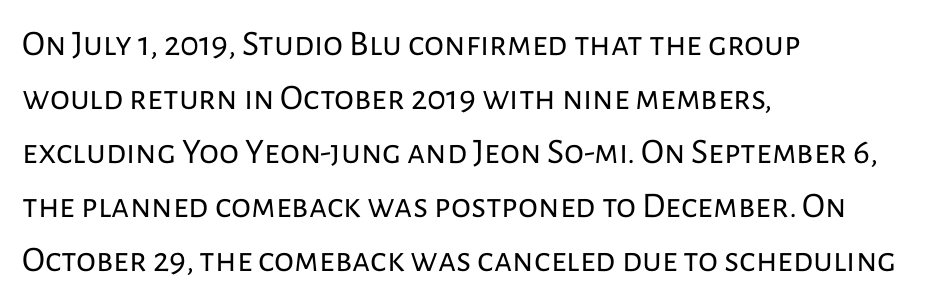
The image shows 36 px regular-weight sans-serif type, upright; set left-aligned, normal line spacing (1.5x), normal letter spacing, not underlined; low stroke contrast and a medium x-height.
